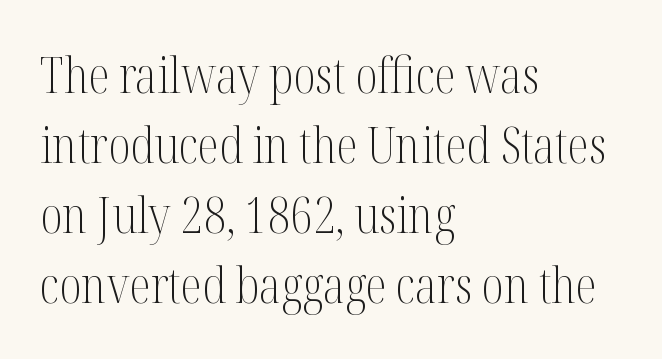
Stems and bowls with no extra thickness — not bold. This sample uses plain, unmodified letter spacing. Vertical spacing — default. The lines in this sample share a left origin and differ only in where they stop.
